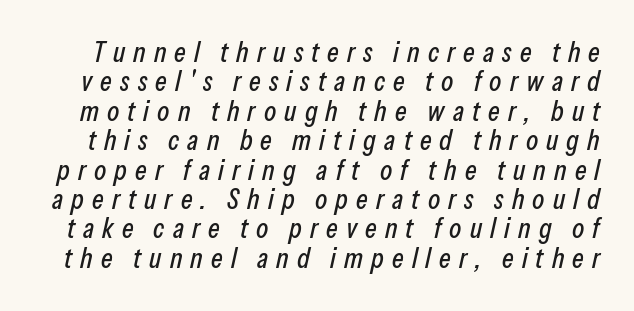
The image shows 28 px condensed type, italic (leaning right); set tight line spacing (1.05x), unusually wide letter spacing (+0.29 em), not underlined; low stroke contrast and a medium x-height.
